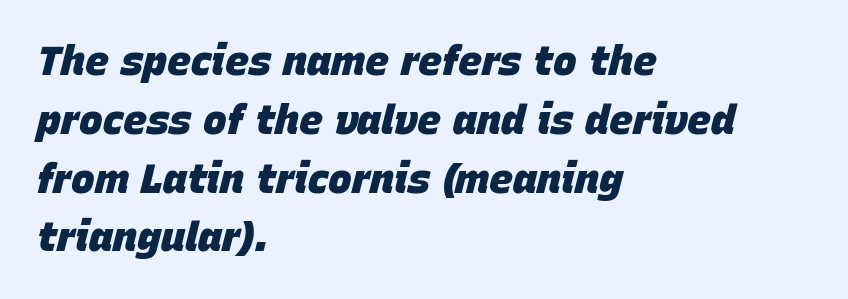
{"italic": "yes", "lean": "right", "slant_degrees": 15, "bold": "yes", "weight": "heavy", "width": "normal", "stroke_contrast": "low", "x_height": "large", "monospaced": "no", "underline": "no", "align": "left", "line_spacing": "normal", "line_spacing_ratio": 1.47, "letter_spacing": "normal", "letter_spacing_em": 0.0, "glyph_px": 40}
